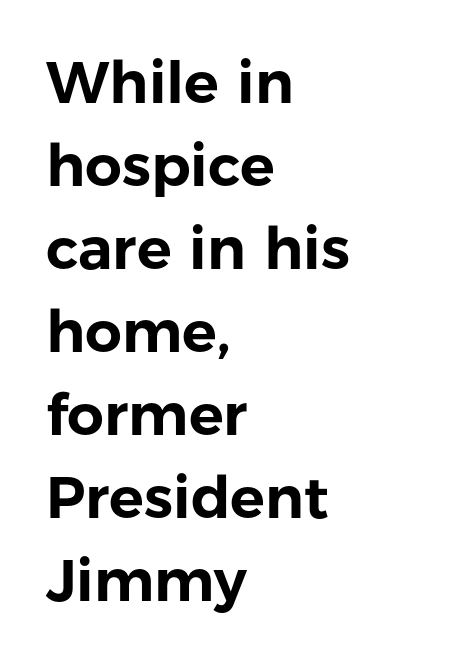
The face used here is a sans, in the tradition of grotesques and geometrics. The lines in this sample share a left origin and differ only in where they stop. Note the varied advance widths — an 'i' is clearly narrower than an 'm'. The lettering stays uniformly vertical, giving the passage a roman look. Compared with typical body copy, the letter spacing here is the same. This block has exactly the height ordinary leading produces.
